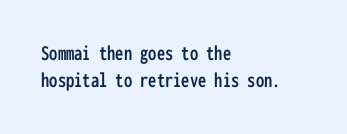
The image shows 22 px text type, upright; set left-aligned, line spacing 1.23x, normal letter spacing, not underlined.
